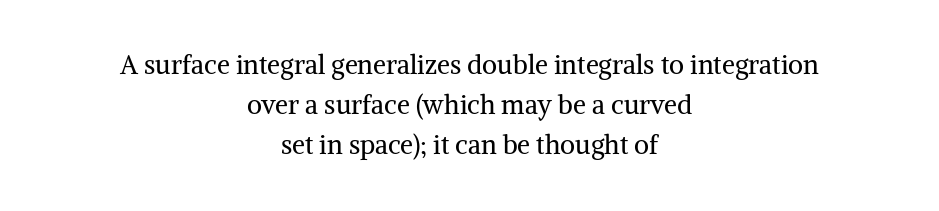
Q: Is the text bold? A: No.
Q: Is the text italic (slanted)? A: No, it is upright.
Q: Is the text underlined? A: No.
Q: How is the paragraph aligned? A: Centered.
Q: Is the spacing between letters normal or unusually wide? A: Normal.
Q: Is the spacing between lines tight, normal or loose? A: Normal.
